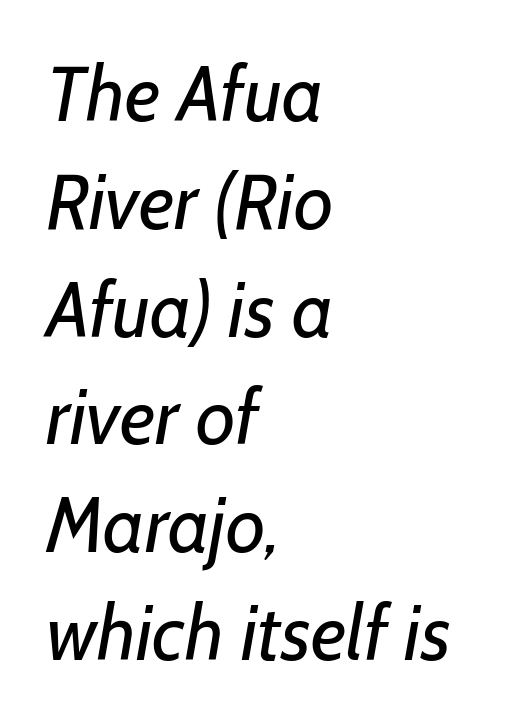
{"serif": "no", "bold": "no", "weight": "regular", "width": "normal", "stroke_contrast": "low", "x_height": "medium", "monospaced": "no", "underline": "no", "align": "left", "line_spacing": "normal", "line_spacing_ratio": 1.4, "letter_spacing": "normal", "letter_spacing_em": 0.0, "glyph_px": 77}
